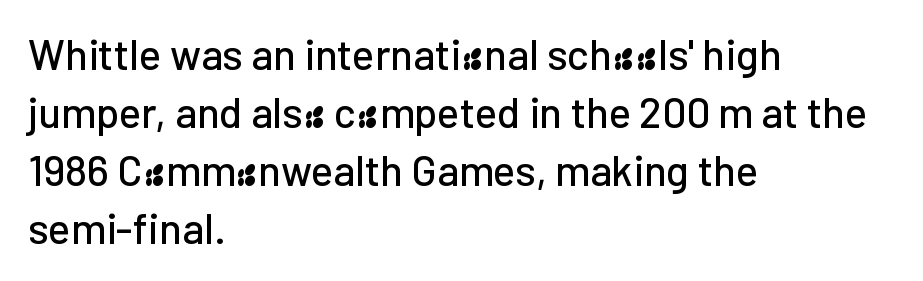
This is roman type, the default non-slanted kind. Casual observation: everything's shoved over to the left. Rule under the text: the space is simply empty. The rows are spaced the way most documents space them. Regarding serifs, this sample does without them. Is this a fixed-width face? No — the glyphs have proportional, varying widths.
